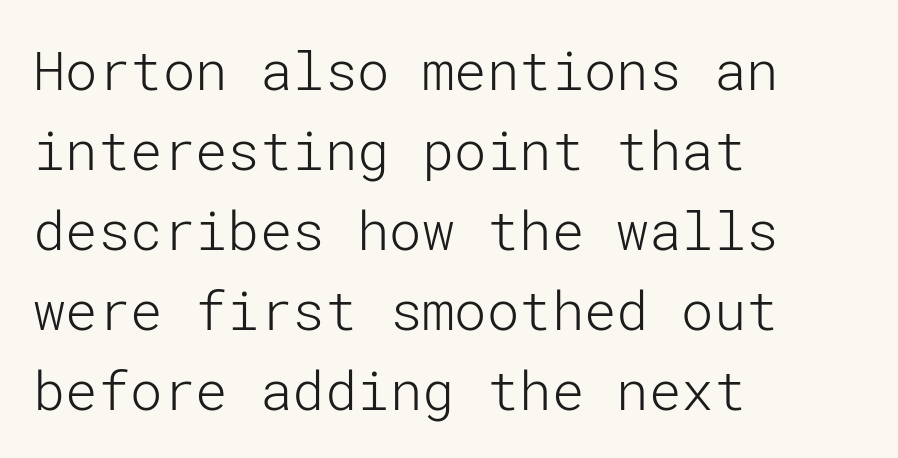
Q: Is the text bold? A: No.
Q: Is the text italic (slanted)? A: No, it is upright.
Q: Is the typeface a serif or a sans-serif typeface? A: Sans-serif.
Q: Is the text underlined? A: No.
Q: How is the paragraph aligned? A: Left-aligned.
Q: Is the spacing between letters normal or unusually wide? A: Normal.
Q: Is the spacing between lines tight, normal or loose? A: Normal.
Q: Width (condensed, normal, or wide)? A: Normal.
Q: Stroke contrast? A: Low.
Q: x-height? A: Medium.
